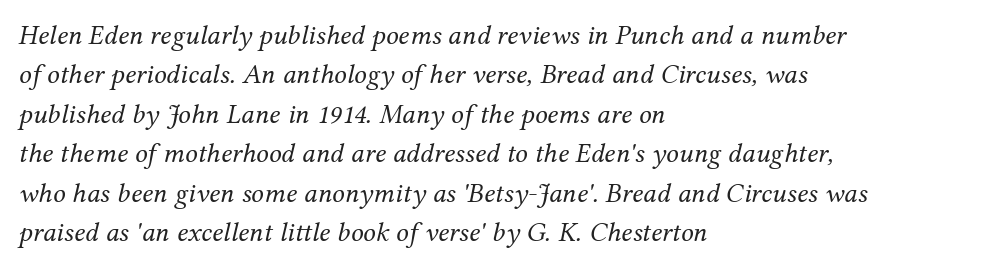
Q: Is the text bold? A: No.
Q: Is the text italic (slanted)? A: Yes, it leans right by about 12 degrees.
Q: Is the typeface a serif or a sans-serif typeface? A: Serif.
Q: Is the text underlined? A: No.
Q: How is the paragraph aligned? A: Left-aligned.
Q: Is the spacing between letters normal or unusually wide? A: Normal.
Q: Is the spacing between lines tight, normal or loose? A: Normal.
Q: Width (condensed, normal, or wide)? A: Normal.
Q: Stroke contrast? A: Medium.
Q: x-height? A: Medium.
Q: Monospaced? A: No.
